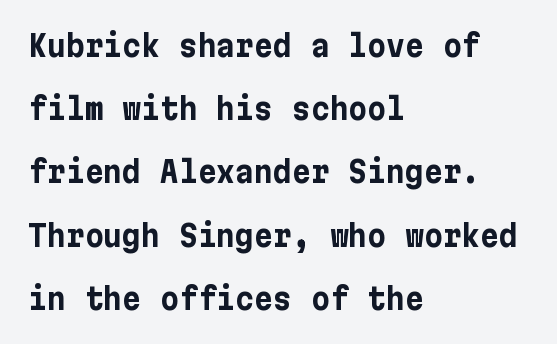
The image shows 29 px bold sans-serif type, upright; set left-aligned, loose line spacing (2.18x), normal letter spacing, not underlined; low stroke contrast and a medium x-height.
